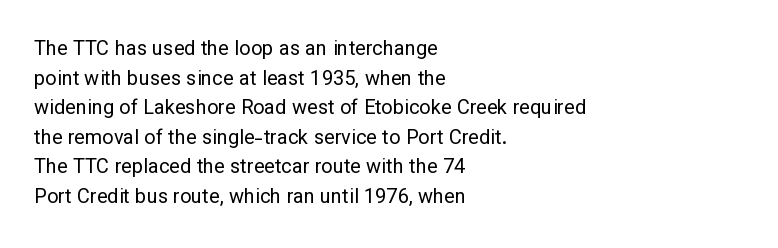
{"italic": "no", "bold": "no", "underline": "no", "align": "left", "line_spacing": "normal", "line_spacing_ratio": 1.48, "letter_spacing": "normal", "letter_spacing_em": 0.0, "glyph_px": 20}
